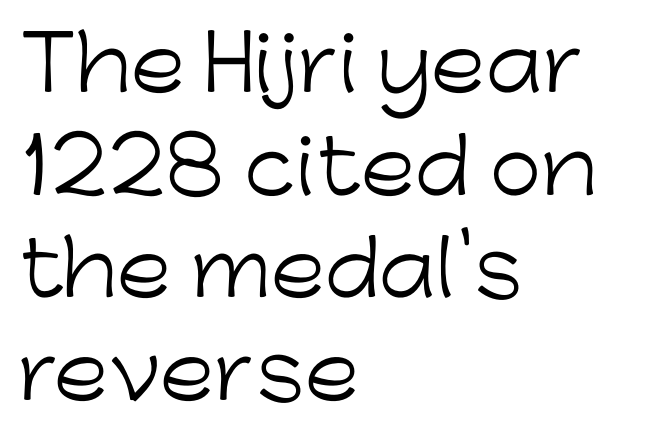
{"serif": "no", "italic": "no", "bold": "no", "weight": "light", "width": "normal", "stroke_contrast": "low", "x_height": "medium", "monospaced": "no", "underline": "no", "align": "left", "line_spacing": "normal", "line_spacing_ratio": 1.37, "letter_spacing": "normal", "letter_spacing_em": 0.0, "glyph_px": 75}
